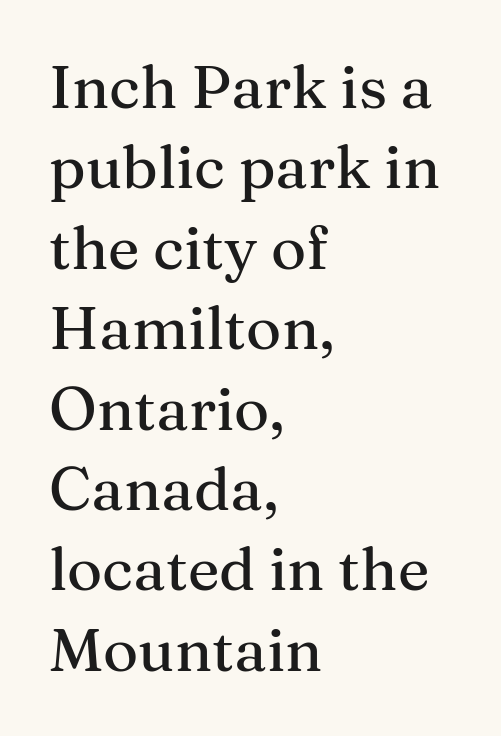
The image shows 60 px serif type, upright; set left-aligned, normal line spacing (1.34x), normal letter spacing, not underlined; medium stroke contrast and a medium x-height.
